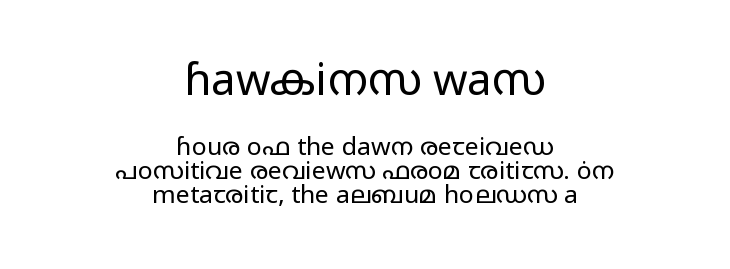
Q: Is the text bold? A: No.
Q: Is the text italic (slanted)? A: No, it is upright.
Q: Is the typeface a serif or a sans-serif typeface? A: Sans-serif.
Q: Is the text underlined? A: No.
Q: How is the paragraph aligned? A: Centered.
Q: Is the spacing between letters normal or unusually wide? A: Normal.
Q: Is the spacing between lines tight, normal or loose? A: Tight.
Q: Which block of text is set in a larger size, the first (top) or the second (bottom)? A: The first (top) one.
Q: Width (condensed, normal, or wide)? A: Wide.
Q: Stroke contrast? A: Low.
Q: x-height? A: Medium.
Q: Monospaced? A: No.
